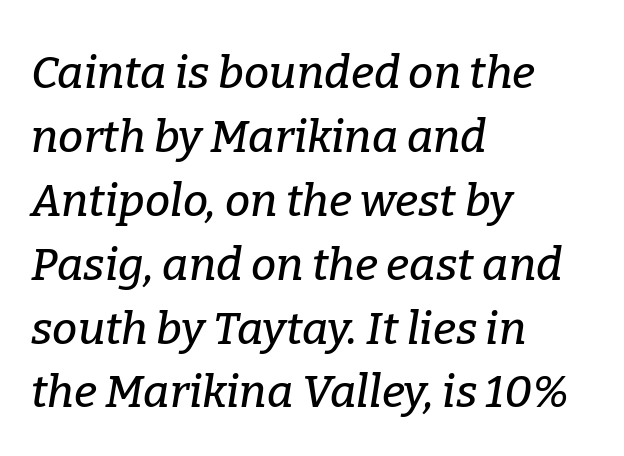
{"serif": "yes", "italic": "yes", "lean": "right", "slant_degrees": 9, "width": "normal", "stroke_contrast": "low", "x_height": "medium", "monospaced": "no", "underline": "no", "align": "left", "line_spacing": "normal", "line_spacing_ratio": 1.42, "letter_spacing": "normal", "letter_spacing_em": 0.0, "glyph_px": 45}
